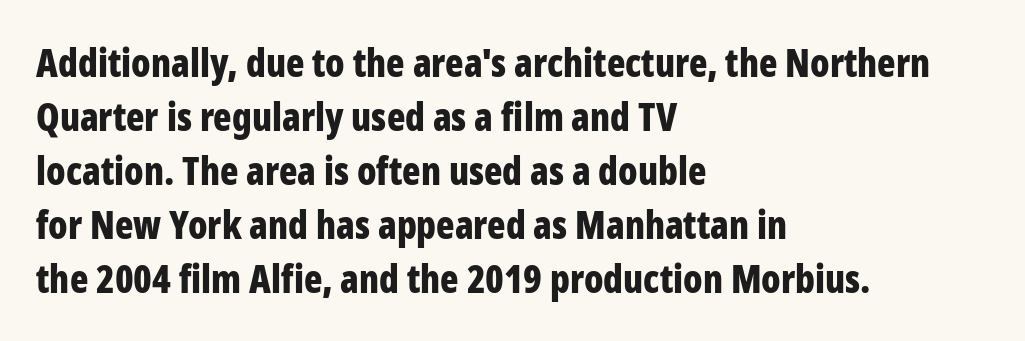
The image shows 38 px bold, condensed sans-serif type, upright; set left-aligned, normal line spacing (1.42x), normal letter spacing, not underlined; low stroke contrast and a medium x-height.
